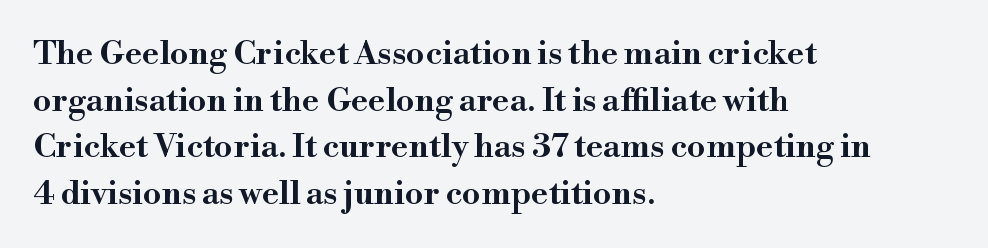
The image shows 33 px wide serif type, upright; set left-aligned, normal line spacing (1.41x), normal letter spacing, not underlined; high stroke contrast and a small x-height.
